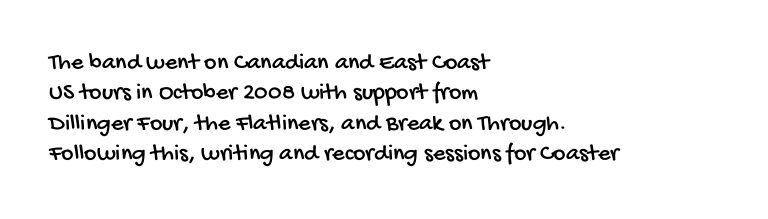
Q: Is the text underlined? A: No.
Q: How is the paragraph aligned? A: Left-aligned.
Q: Is the spacing between letters normal or unusually wide? A: Normal.
Q: Is the spacing between lines tight, normal or loose? A: Normal.
